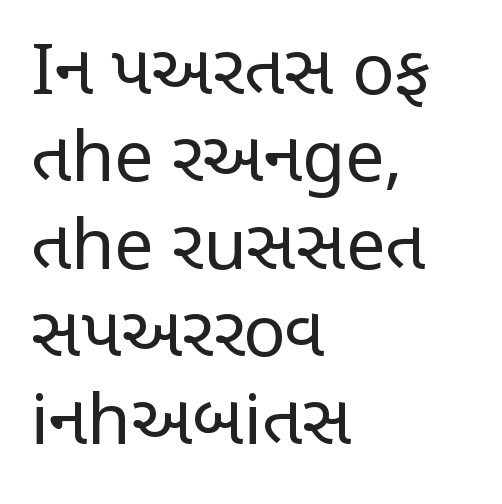
{"serif": "no", "italic": "no", "bold": "no", "weight": "regular", "width": "condensed", "stroke_contrast": "low", "x_height": "large", "monospaced": "no", "underline": "no", "align": "left", "line_spacing": "normal", "line_spacing_ratio": 1.25, "letter_spacing": "normal", "letter_spacing_em": 0.0, "glyph_px": 70}
